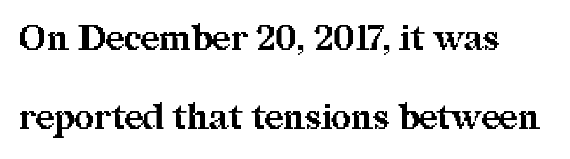
{"serif": "yes", "italic": "no", "bold": "yes", "weight": "bold", "width": "normal", "stroke_contrast": "medium", "x_height": "medium", "monospaced": "no", "underline": "no", "line_spacing": "loose", "line_spacing_ratio": 2.27, "letter_spacing": "normal", "letter_spacing_em": 0.0, "glyph_px": 35}
